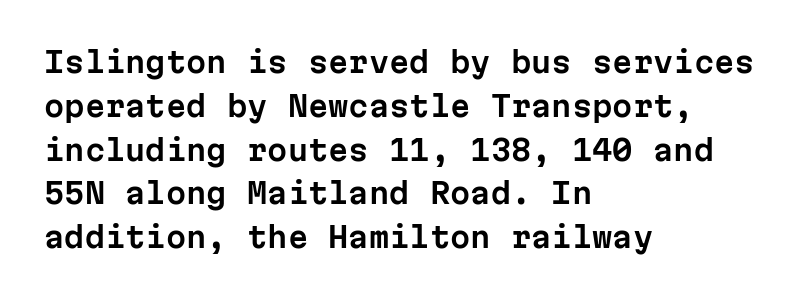
{"serif": "no", "italic": "no", "width": "normal", "stroke_contrast": "low", "x_height": "medium", "monospaced": "yes", "underline": "no", "align": "left", "line_spacing": "normal", "line_spacing_ratio": 1.51, "letter_spacing": "normal", "letter_spacing_em": 0.0, "glyph_px": 29}
